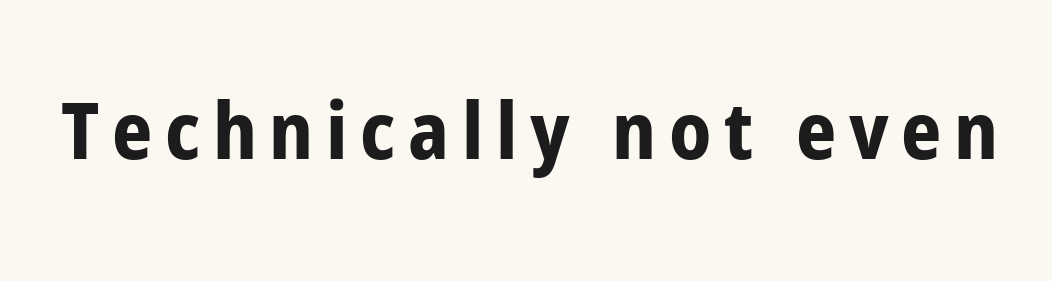
{"serif": "no", "italic": "no", "bold": "yes", "weight": "bold", "width": "condensed", "stroke_contrast": "low", "x_height": "medium", "monospaced": "no", "underline": "no", "glyph_px": 79}
